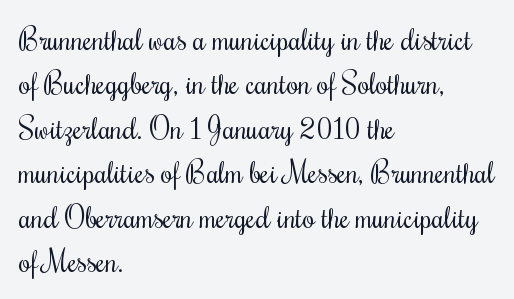
The image shows 30 px regular-weight, condensed type; set left-aligned, normal line spacing (1.48x), normal letter spacing, not underlined; medium stroke contrast and a small x-height.
